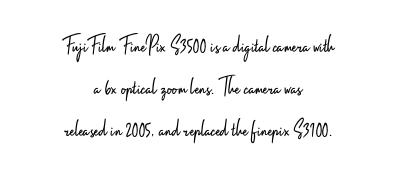
Q: Is the text bold? A: No.
Q: Is the text italic (slanted)? A: Yes.
Q: Is the text underlined? A: No.
Q: How is the paragraph aligned? A: Centered.
Q: Is the spacing between letters normal or unusually wide? A: Normal.
Q: Is the spacing between lines tight, normal or loose? A: Normal.
